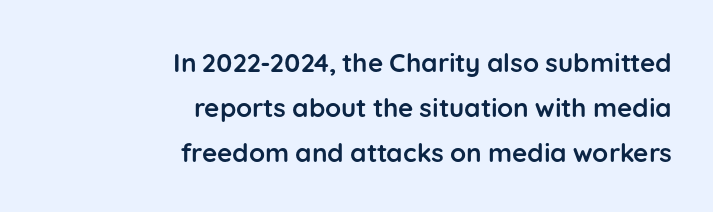
{"italic": "no", "bold": "yes", "underline": "no", "align": "right", "line_spacing_ratio": 1.73, "letter_spacing": "normal", "letter_spacing_em": 0.0, "glyph_px": 26}
